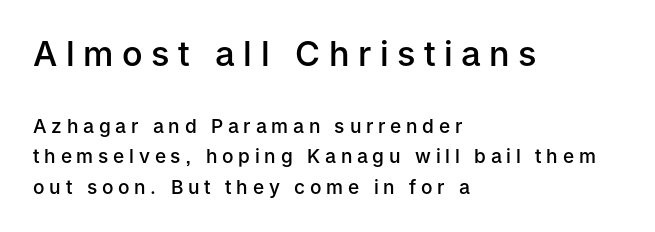
The earlier block is typeset at a bigger size than the later block. Spacing verdict: proportional, widths tailored to each character. Nobody drew a line under any word here. Style check: upright. The typesetting leans somewhat heavy: a semibold. The paragraph has a hard left edge and a soft right edge.
